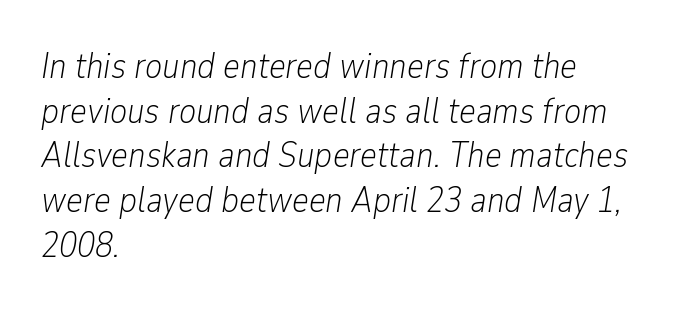
This sample has the flowing, uneven cadence of proportional lettering. The typesetter chose a ragged-right arrangement here. Slant detected: the letters are inclined. The glyphs are unaccompanied by any horizontal stroke below them.
